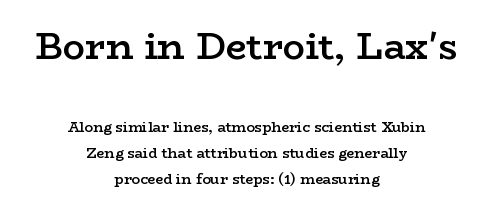
{"serif": "yes", "italic": "no", "bold": "semi", "weight": "semibold", "width": "wide", "stroke_contrast": "low", "x_height": "medium", "monospaced": "no", "underline": "no", "align": "center", "line_spacing_ratio": 1.87, "letter_spacing": "normal", "letter_spacing_em": 0.0, "larger_block": "first", "size_ratio": 2.64, "glyph_px": 37}
